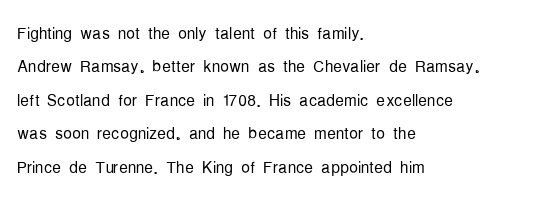
{"italic": "no", "bold": "no", "underline": "no", "align": "left", "line_spacing": "normal", "line_spacing_ratio": 1.52, "letter_spacing": "normal", "letter_spacing_em": 0.0, "glyph_px": 22}
